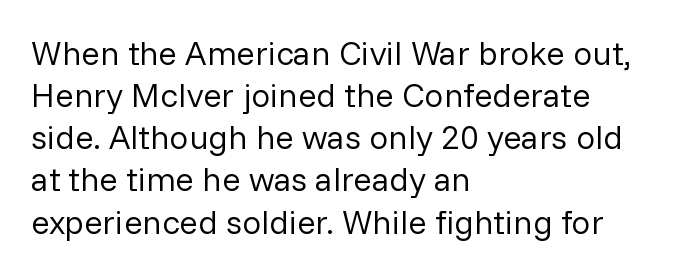
In CSS terms this would be text-align: left. Spacing between characters is what you'd get straight out of the box. These glyphs show unthickened strokes, regular width or finer. This is roman type, the default non-slanted kind.
